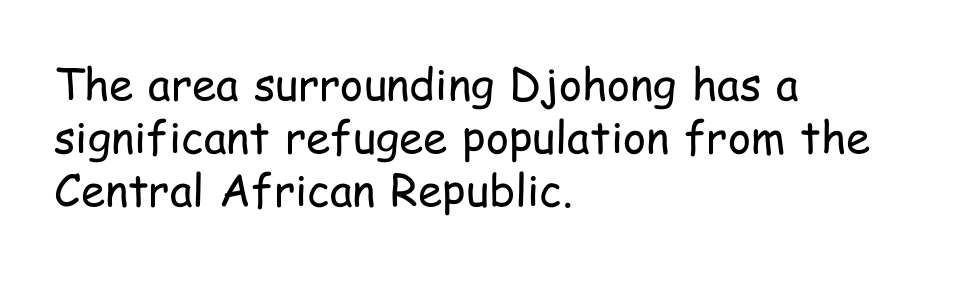
Unlike a traditional serif, this face leaves its strokes unadorned. This sample has the flowing, uneven cadence of proportional lettering. Glance below the letters and you will spot only blank space. Bold? No — there's no thickening of the strokes. If you drew a ruler down the left edge, every line would touch it.
